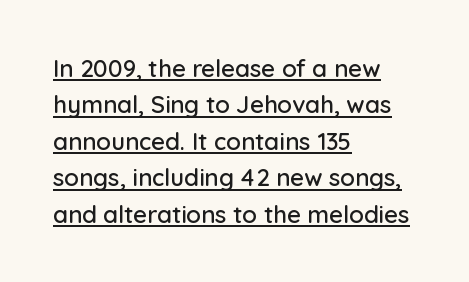
If you measured baseline to baseline, you'd find a middling distance. It's the straight-up-and-down kind of type. Decoration check: the copy is underlined. Layout note: lines flush left. Is the letter spacing exaggerated? No — it looks like the ordinary default.
